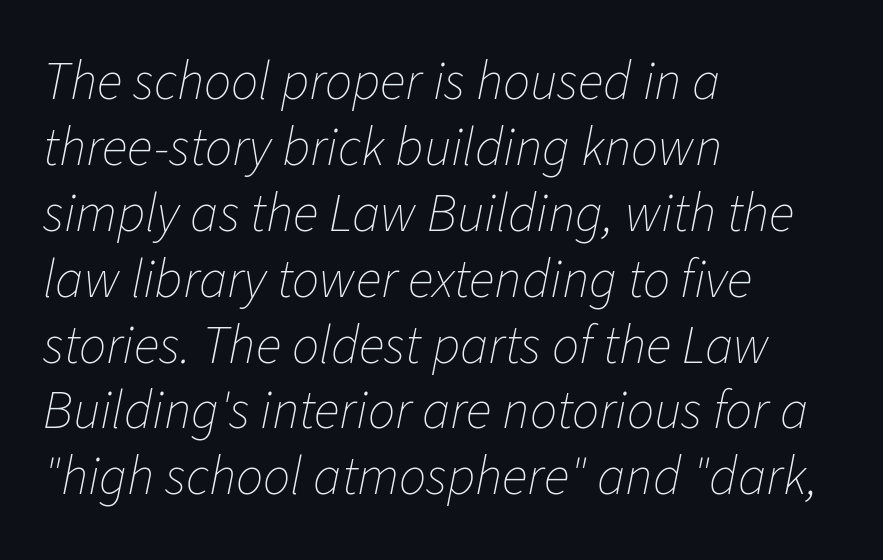
{"italic": "yes", "lean": "right", "slant_degrees": 11, "bold": "no", "weight": "thin", "width": "normal", "stroke_contrast": "low", "x_height": "medium", "monospaced": "no", "underline": "no", "align": "left", "line_spacing_ratio": 1.22, "letter_spacing": "normal", "letter_spacing_em": 0.0, "glyph_px": 54}
